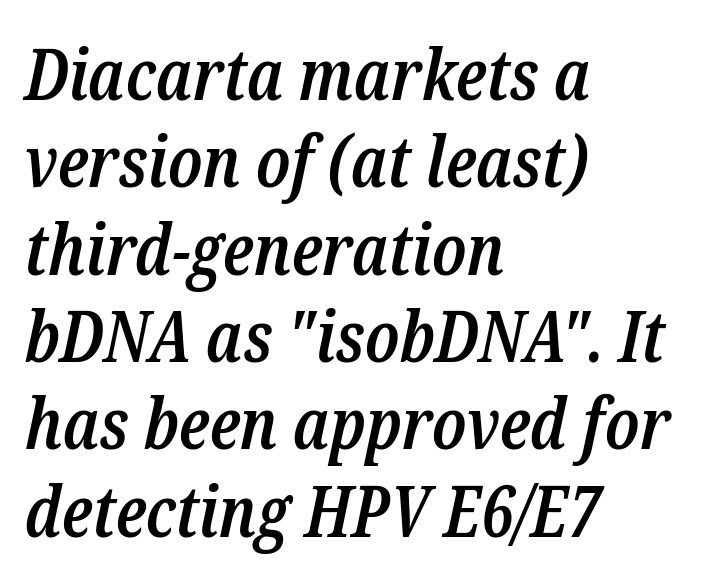
The image shows 71 px semibold, condensed serif type, italic (leaning right); set left-aligned, line spacing 1.23x, normal letter spacing, not underlined; low stroke contrast and a medium x-height.
